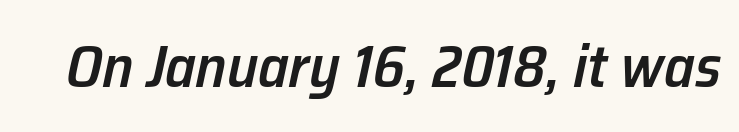
The image shows 60 px semibold type, italic (leaning right); set normal letter spacing, not underlined; low stroke contrast and a medium x-height.
